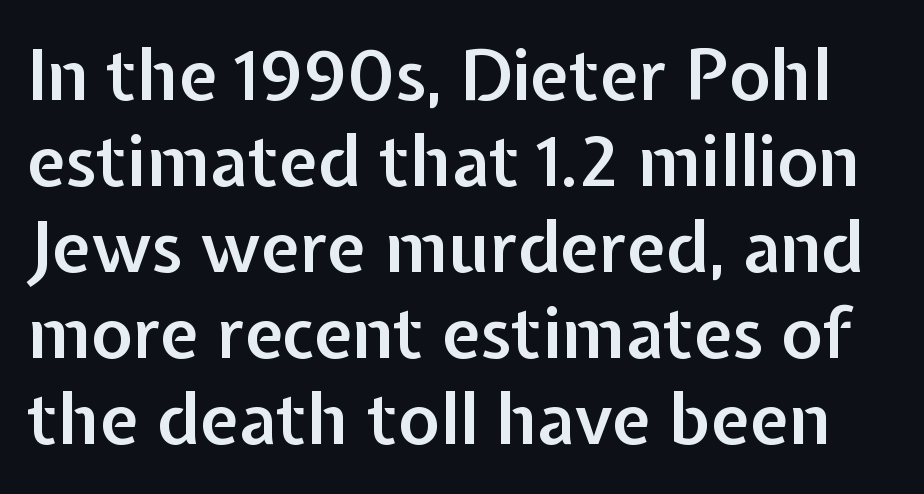
The image shows 70 px semibold sans-serif type, upright; set line spacing 1.23x, normal letter spacing, not underlined; low stroke contrast and a medium x-height.
